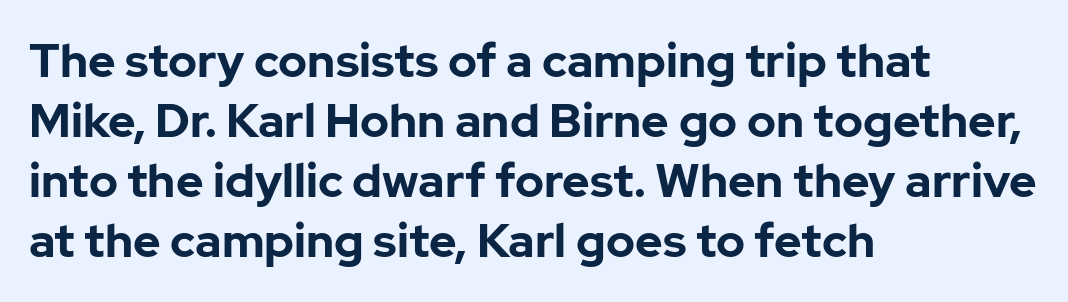
The lines sit at an ordinary, default distance from one another. Observe the absence of serifs on each vertical stroke in this sample. The face used here is proportionally spaced, like ordinary book or web type. A full-strength bold gives these letters their thick strokes. Horizontal alignment here is leftward, the default for most running prose. Glance below the letters and you will spot only blank space.
